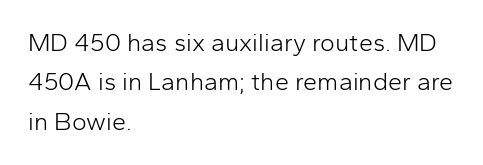
{"italic": "no", "bold": "no", "underline": "no", "align": "left", "line_spacing": "normal", "line_spacing_ratio": 1.58, "letter_spacing": "normal", "letter_spacing_em": 0.0, "glyph_px": 25}
